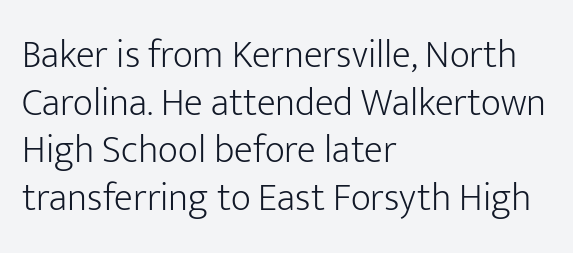
Q: Is the text bold? A: No.
Q: Is the text italic (slanted)? A: No, it is upright.
Q: Is the typeface a serif or a sans-serif typeface? A: Sans-serif.
Q: Is the text underlined? A: No.
Q: How is the paragraph aligned? A: Left-aligned.
Q: Is the spacing between letters normal or unusually wide? A: Normal.
Q: Width (condensed, normal, or wide)? A: Normal.
Q: Stroke contrast? A: Low.
Q: x-height? A: Medium.
Q: Monospaced? A: No.
